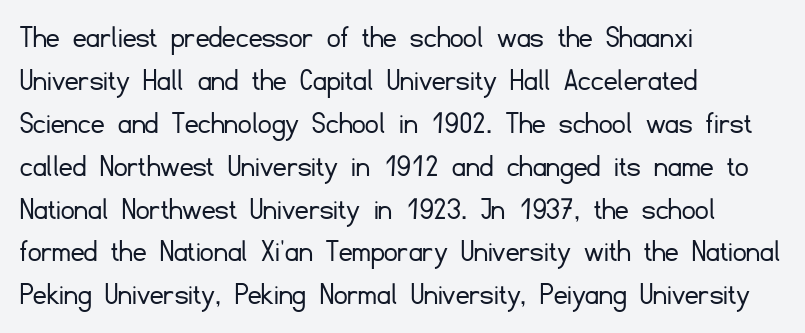
The image shows 33 px light sans-serif type, upright; set left-aligned, normal line spacing (1.3x), normal letter spacing, not underlined; low stroke contrast and a small x-height.
